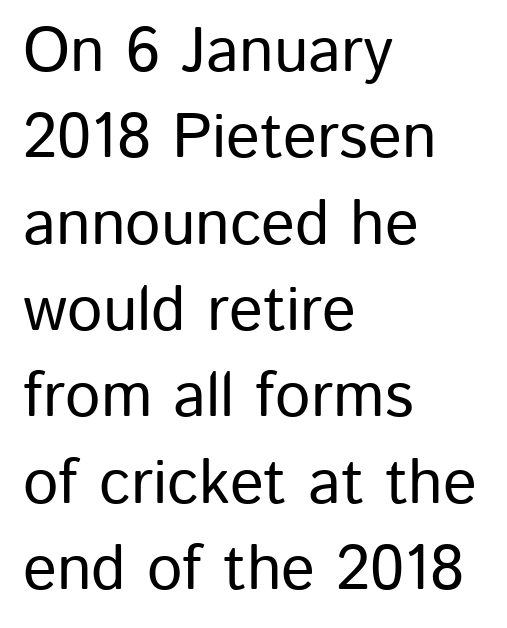
The image shows 63 px sans-serif type, upright; set left-aligned, normal line spacing (1.37x), normal letter spacing, not underlined; low stroke contrast and a medium x-height.
